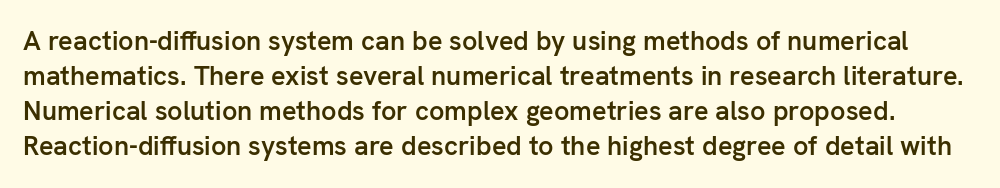
The image shows 27 px text type, upright; set normal line spacing (1.3x), normal letter spacing, not underlined.
